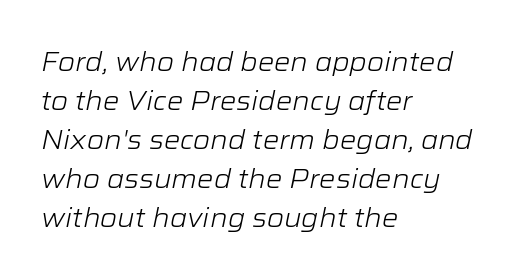
Q: Is the text bold? A: No.
Q: Is the text italic (slanted)? A: Yes, it leans right by about 12 degrees.
Q: Is the text underlined? A: No.
Q: How is the paragraph aligned? A: Left-aligned.
Q: Is the spacing between letters normal or unusually wide? A: Normal.
Q: Is the spacing between lines tight, normal or loose? A: Normal.
